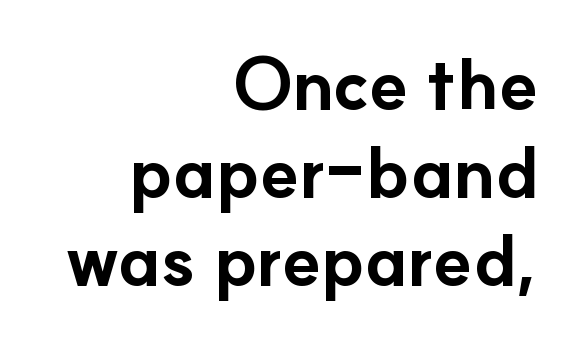
Q: Is the text bold? A: Yes.
Q: Is the text italic (slanted)? A: No, it is upright.
Q: Is the typeface a serif or a sans-serif typeface? A: Sans-serif.
Q: Is the text underlined? A: No.
Q: How is the paragraph aligned? A: Right-aligned.
Q: Is the spacing between letters normal or unusually wide? A: Normal.
Q: Width (condensed, normal, or wide)? A: Normal.
Q: Stroke contrast? A: Low.
Q: x-height? A: Small.
Q: Monospaced? A: No.
